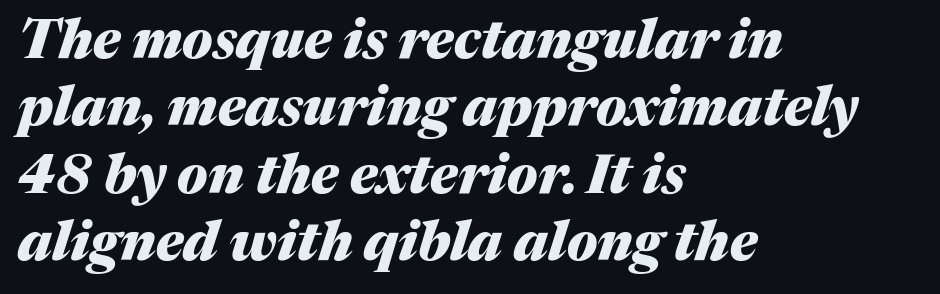
Q: Is the text bold? A: Yes.
Q: Is the text italic (slanted)? A: Yes, it leans right by about 17 degrees.
Q: Is the text underlined? A: No.
Q: How is the paragraph aligned? A: Left-aligned.
Q: Is the spacing between letters normal or unusually wide? A: Normal.
Q: Is the spacing between lines tight, normal or loose? A: Normal.
Q: Width (condensed, normal, or wide)? A: Normal.
Q: Stroke contrast? A: Medium.
Q: x-height? A: Medium.
Q: Monospaced? A: No.
